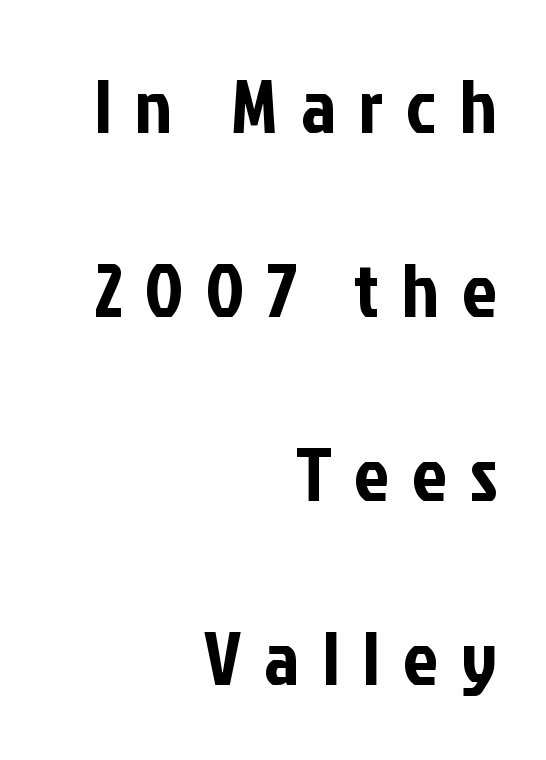
The space beneath each line is pristine and unruled. The letters advance in unequal steps, a hallmark of proportional type. The letters are spread apart with noticeably loose tracking. Nope, no serifs anywhere on these letters.
